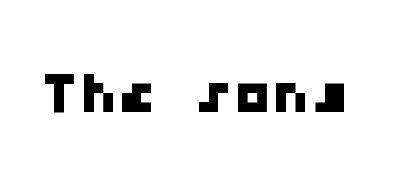
{"serif": "no", "width": "wide", "stroke_contrast": "low", "x_height": "medium", "monospaced": "yes", "underline": "no", "letter_spacing": "normal", "letter_spacing_em": 0.0, "glyph_px": 77}
